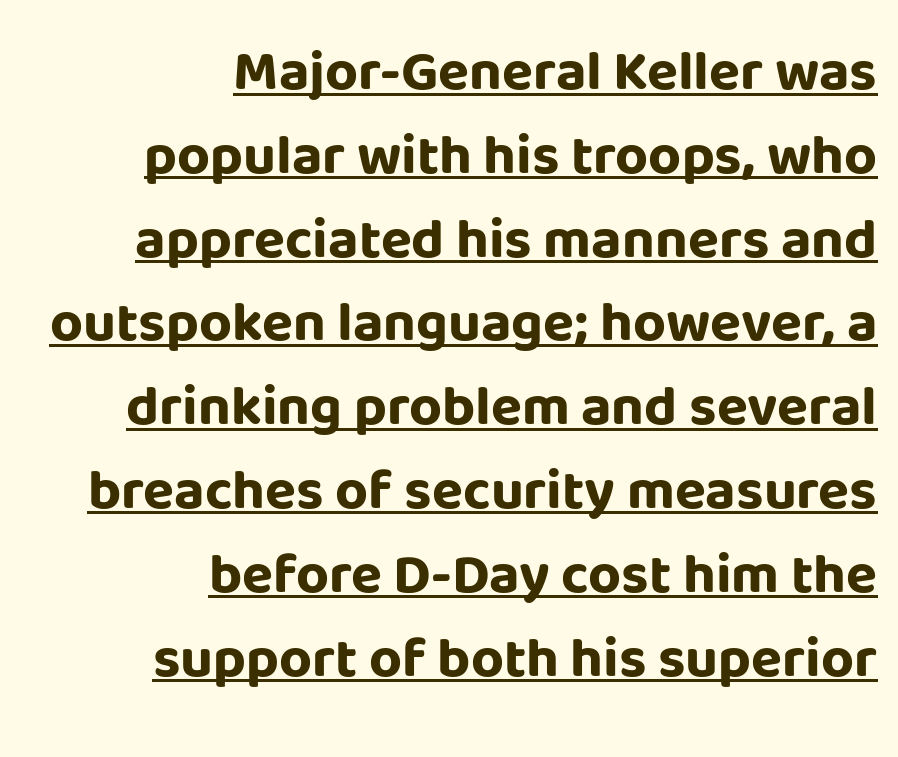
Decoration check: the copy is underlined. Interline gaps are of average width in this sample. Nobody touched the tracking dial on this one. All the whitespace from short lines collects on the left. Check where the strokes stop: nothing finishes them off — pure sans.
